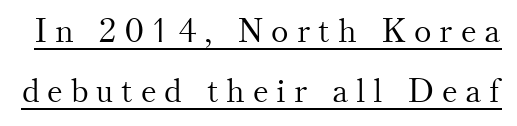
{"serif": "yes", "italic": "no", "bold": "no", "weight": "light", "width": "normal", "stroke_contrast": "medium", "x_height": "small", "monospaced": "no", "underline": "yes", "line_spacing_ratio": 1.81, "letter_spacing": "wide", "letter_spacing_em": 0.24, "glyph_px": 33}
